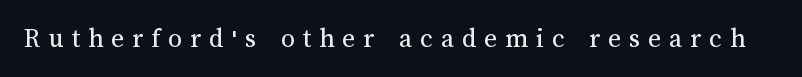
Each letter keeps its own natural width here, so spacing adapts to shape. The strip under each line holds only bare page. Letters have the restrained weight of plain body copy at most. In terms of posture, this sample is upright. Tracking value appears strongly positive — letters spread wide.
